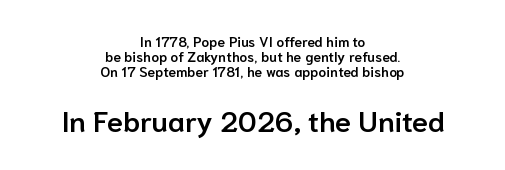
The image shows 29 px semibold sans-serif type, upright; set centered, tight line spacing (1.07x), normal letter spacing, not underlined; the second (bottom) block is 2.07x larger; low stroke contrast and a medium x-height.
